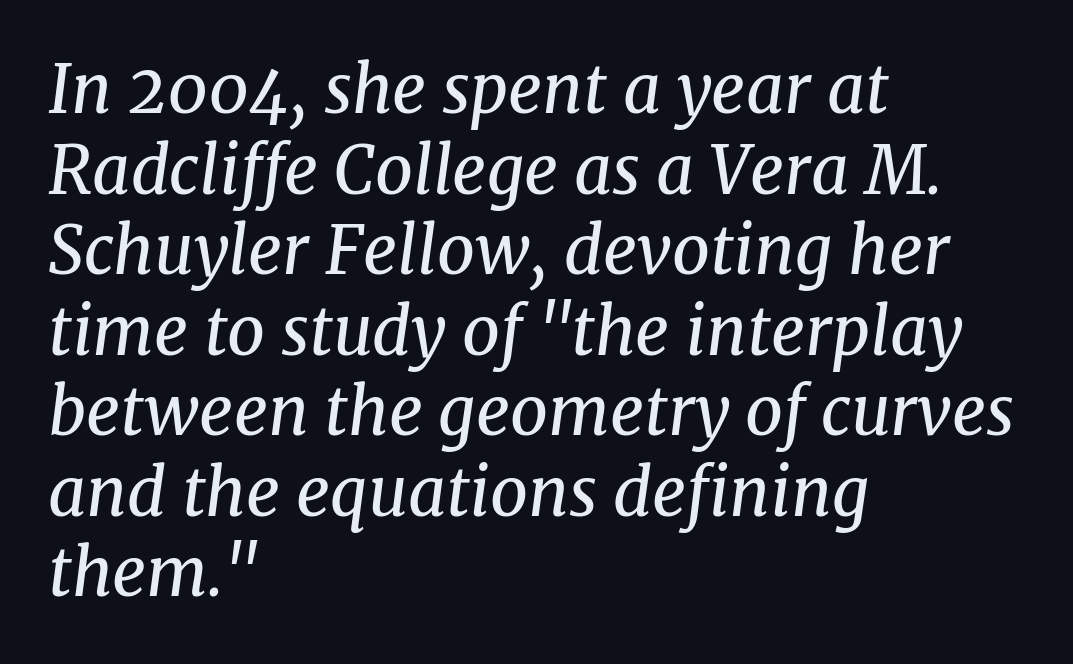
{"serif": "yes", "italic": "yes", "lean": "right", "slant_degrees": 8, "bold": "no", "weight": "regular", "width": "normal", "stroke_contrast": "medium", "x_height": "medium", "monospaced": "no", "underline": "no", "align": "left", "line_spacing_ratio": 1.22, "letter_spacing": "normal", "letter_spacing_em": 0.0, "glyph_px": 66}
